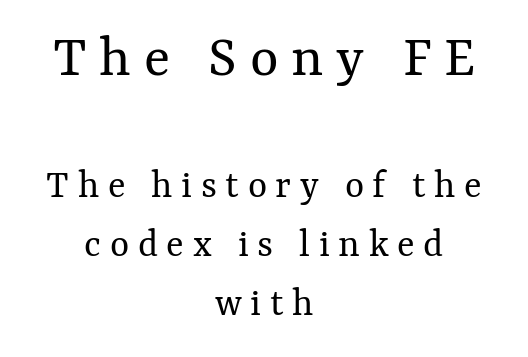
A typesetter would call this leading conventional body-copy spacing. A quiet, ordinary-to-light weight characterises the typeface. Scale decreases going downward across the two blocks. Letter spacing: wide. When letters stand straight like this, we call the style roman or upright. Descender tails drop into unmarked territory.
